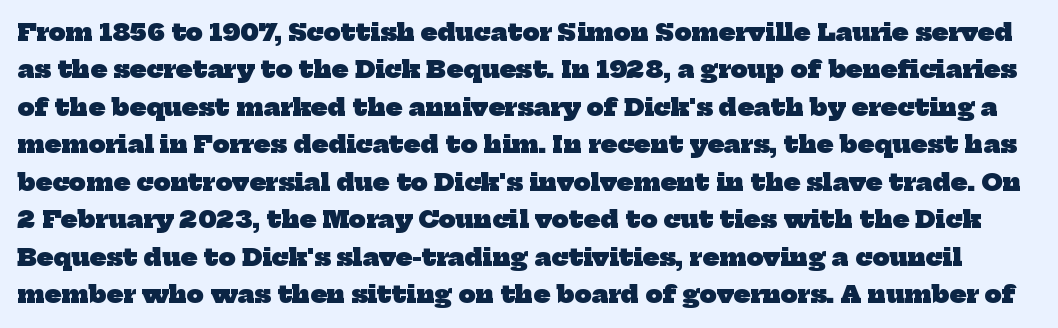
Q: Is the text bold? A: Yes.
Q: Is the text underlined? A: No.
Q: Is the spacing between letters normal or unusually wide? A: Normal.
Q: Is the spacing between lines tight, normal or loose? A: Normal.
